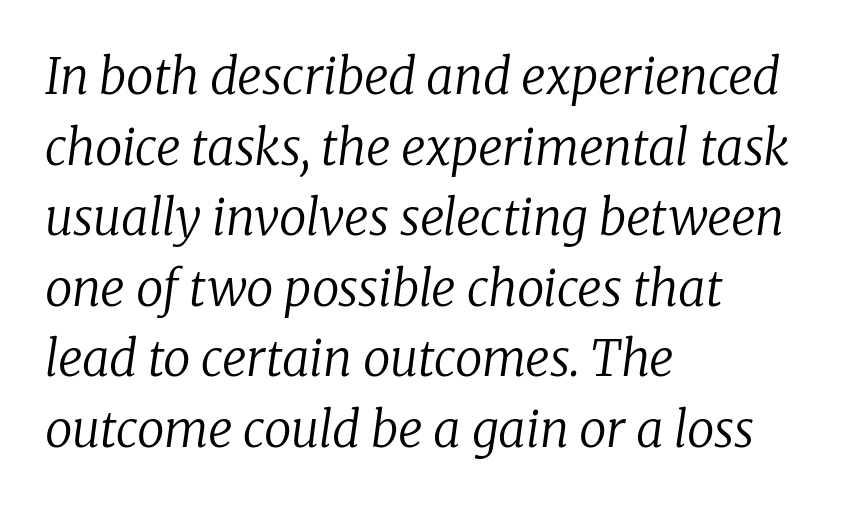
{"serif": "yes", "italic": "yes", "lean": "right", "slant_degrees": 8, "bold": "no", "weight": "regular", "width": "normal", "stroke_contrast": "low", "x_height": "medium", "monospaced": "no", "underline": "no", "align": "left", "line_spacing": "normal", "line_spacing_ratio": 1.44, "letter_spacing": "normal", "letter_spacing_em": 0.0, "glyph_px": 49}
